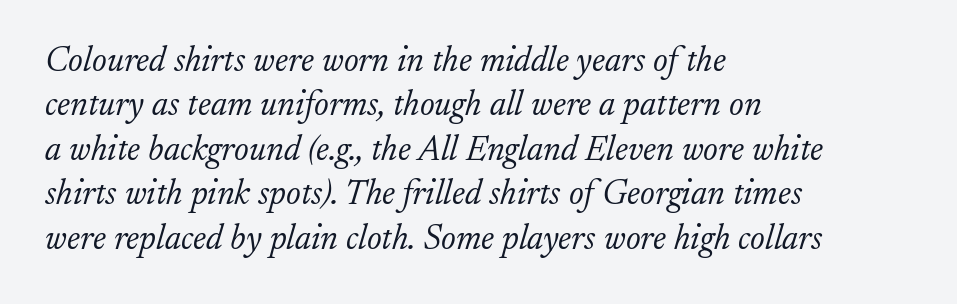
The lines are quadded left. There is no visible air inserted between adjacent glyphs. The designer left line spacing at the default. Type without underlining. The letters look calm and open, with moderate or lighter stems.
